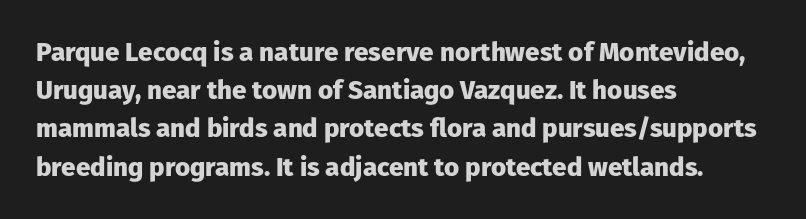
Q: Is the text bold? A: Yes.
Q: Is the text italic (slanted)? A: No, it is upright.
Q: Is the text underlined? A: No.
Q: How is the paragraph aligned? A: Left-aligned.
Q: Is the spacing between letters normal or unusually wide? A: Normal.
Q: Is the spacing between lines tight, normal or loose? A: Normal.
